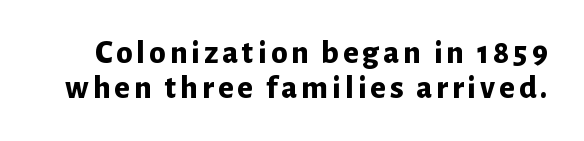
Q: Is the text bold? A: Yes.
Q: Is the text italic (slanted)? A: No, it is upright.
Q: Is the typeface a serif or a sans-serif typeface? A: Sans-serif.
Q: Is the text underlined? A: No.
Q: Is the spacing between lines tight, normal or loose? A: Tight.
Q: Width (condensed, normal, or wide)? A: Normal.
Q: Stroke contrast? A: Low.
Q: x-height? A: Medium.
Q: Monospaced? A: No.
